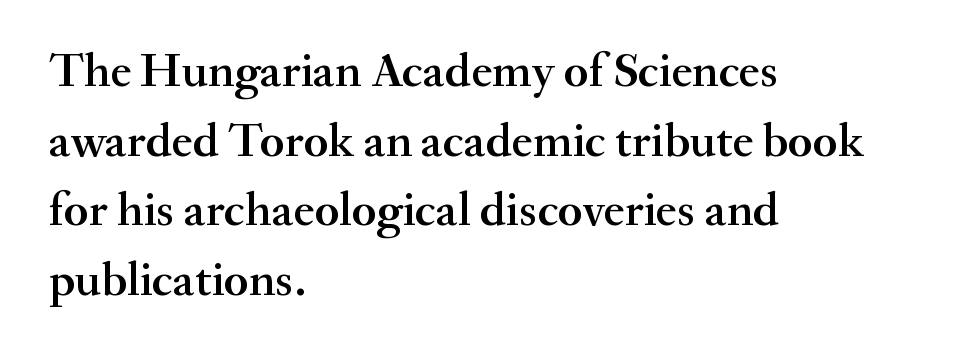
{"serif": "yes", "italic": "no", "bold": "semi", "weight": "semibold", "width": "normal", "stroke_contrast": "medium", "x_height": "small", "monospaced": "no", "underline": "no", "align": "left", "line_spacing": "normal", "line_spacing_ratio": 1.45, "letter_spacing": "normal", "letter_spacing_em": 0.0, "glyph_px": 48}
